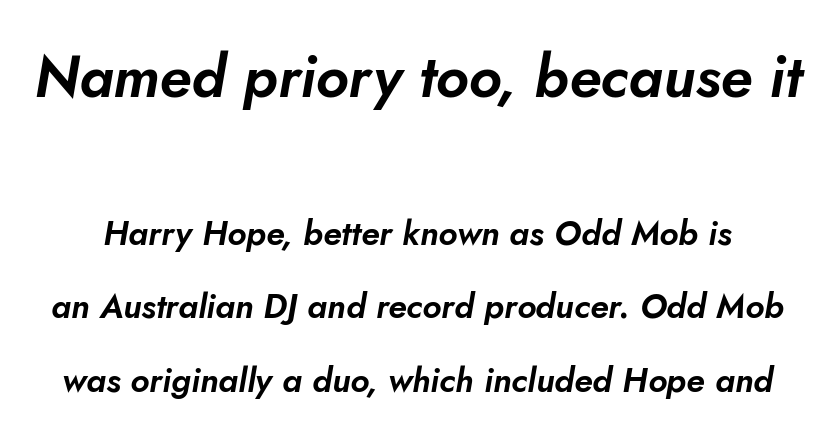
{"italic": "yes", "lean": "right", "slant_degrees": 10, "width": "normal", "stroke_contrast": "low", "x_height": "small", "monospaced": "no", "underline": "no", "line_spacing": "loose", "line_spacing_ratio": 2.16, "letter_spacing": "normal", "letter_spacing_em": 0.0, "larger_block": "first", "size_ratio": 1.74, "glyph_px": 59}
